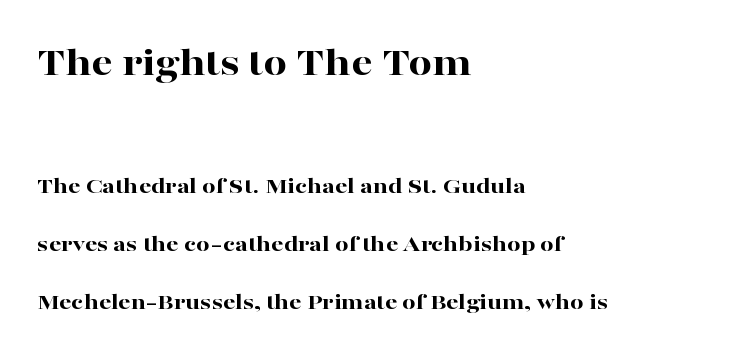
Q: Is the text bold? A: Yes.
Q: Is the text italic (slanted)? A: No, it is upright.
Q: Is the typeface a serif or a sans-serif typeface? A: Serif.
Q: Is the text underlined? A: No.
Q: How is the paragraph aligned? A: Left-aligned.
Q: Is the spacing between letters normal or unusually wide? A: Normal.
Q: Is the spacing between lines tight, normal or loose? A: Loose.
Q: Which block of text is set in a larger size, the first (top) or the second (bottom)? A: The first (top) one.
Q: Width (condensed, normal, or wide)? A: Wide.
Q: Stroke contrast? A: High.
Q: x-height? A: Medium.
Q: Monospaced? A: No.
